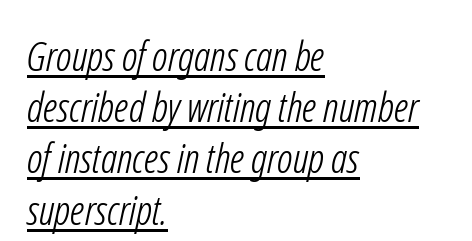
Leading: standard. The paragraph shown leans on its left margin. Is this a sans? Yes — the strokes have no serifs. The type is set solid horizontally, with unmodified tracking.
